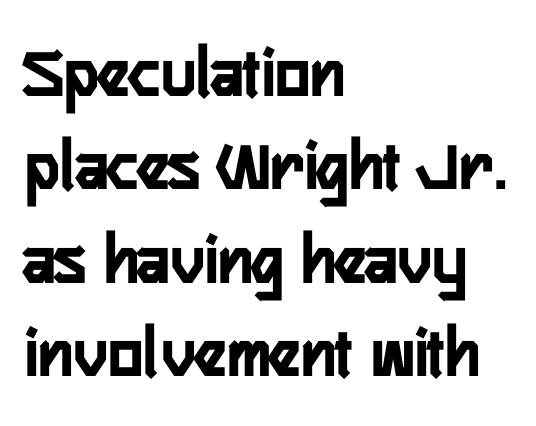
The image shows 73 px semibold, condensed sans-serif type, upright; set left-aligned, normal line spacing (1.28x), normal letter spacing, not underlined; low stroke contrast and a medium x-height.
